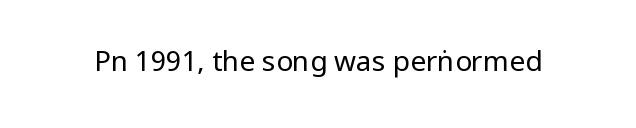
The image shows 28 px regular-weight, condensed sans-serif type, upright; set normal letter spacing, not underlined; low stroke contrast and a large x-height.
